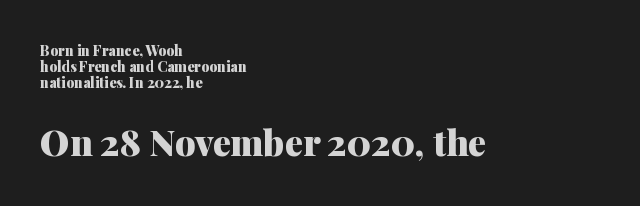
{"serif": "yes", "italic": "no", "bold": "yes", "weight": "heavy", "width": "normal", "stroke_contrast": "medium", "x_height": "medium", "monospaced": "no", "underline": "no", "align": "left", "line_spacing": "tight", "line_spacing_ratio": 1.14, "letter_spacing": "normal", "letter_spacing_em": 0.0, "larger_block": "second", "size_ratio": 2.57, "glyph_px": 36}
